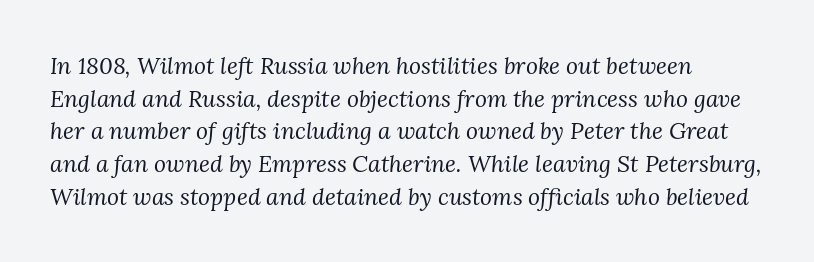
Q: Is the text bold? A: No.
Q: Is the text italic (slanted)? A: Yes, it leans right by about 3 degrees.
Q: Is the text underlined? A: No.
Q: How is the paragraph aligned? A: Left-aligned.
Q: Is the spacing between letters normal or unusually wide? A: Normal.
Q: Is the spacing between lines tight, normal or loose? A: Normal.
